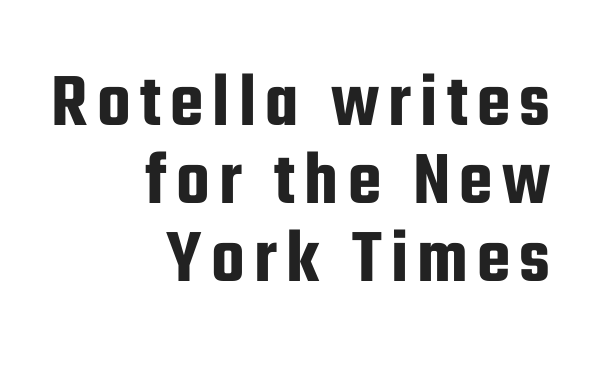
{"serif": "no", "italic": "no", "width": "condensed", "stroke_contrast": "low", "x_height": "medium", "monospaced": "no", "underline": "no", "align": "right", "line_spacing": "tight", "line_spacing_ratio": 1.01, "glyph_px": 77}
